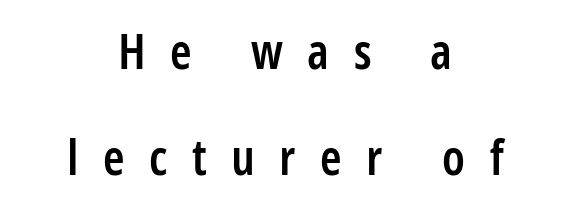
The rendering uses a semibold face; strokes are thickened but not to full bold. Ascenders rise straight up at ninety degrees. Honestly, there is no underline to notice here at all. The font family rendered here belongs to the sans-serif group. Glyph-to-glyph distance is far greater than everyday printed text. Do the characters align in a grid? No, the font is proportional.
